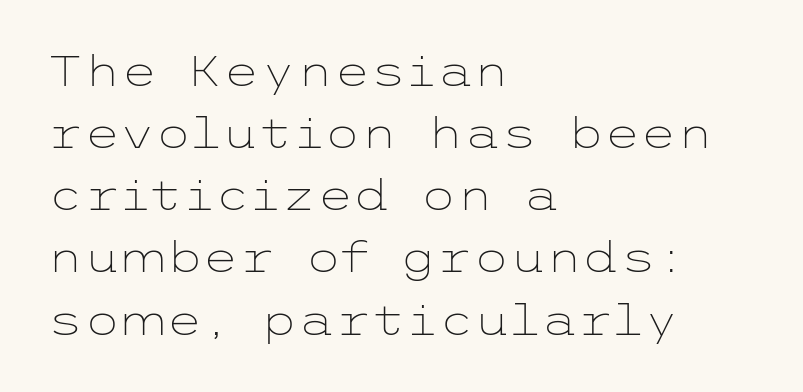
The image shows 42 px light, wide sans-serif type, upright; set left-aligned, normal line spacing (1.48x), normal letter spacing, not underlined; low stroke contrast and a medium x-height.
